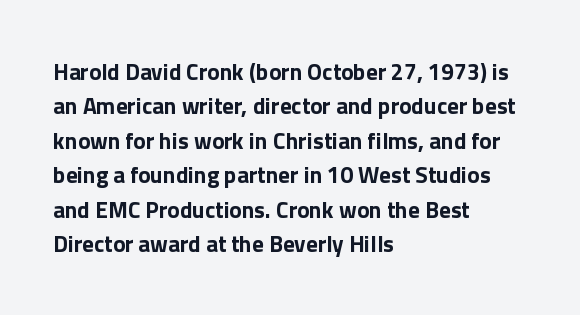
{"italic": "no", "bold": "yes", "underline": "no", "align": "left", "line_spacing": "normal", "line_spacing_ratio": 1.5, "letter_spacing": "normal", "letter_spacing_em": 0.0, "glyph_px": 23}
